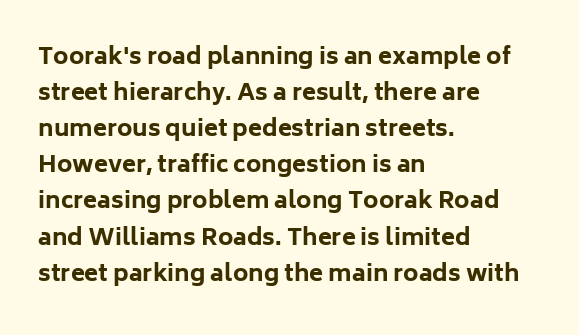
Q: Is the text bold? A: Yes.
Q: Is the text italic (slanted)? A: No, it is upright.
Q: Is the text underlined? A: No.
Q: How is the paragraph aligned? A: Left-aligned.
Q: Is the spacing between letters normal or unusually wide? A: Normal.
Q: Is the spacing between lines tight, normal or loose? A: Normal.
